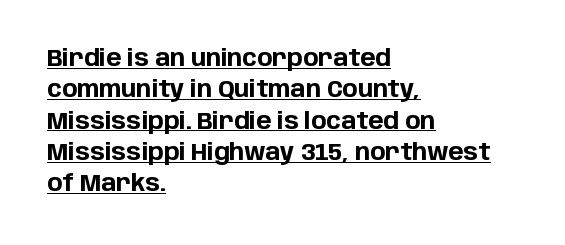
{"italic": "no", "bold": "yes", "underline": "yes", "align": "left", "line_spacing": "normal", "line_spacing_ratio": 1.36, "letter_spacing": "normal", "letter_spacing_em": 0.0, "glyph_px": 23}
